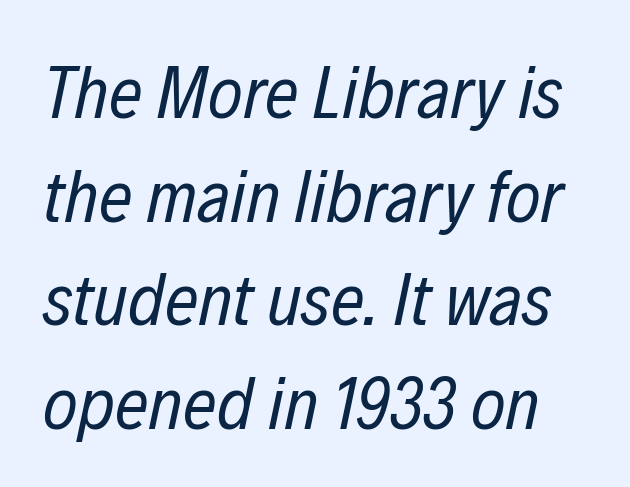
{"italic": "yes", "lean": "right", "slant_degrees": 12, "bold": "no", "weight": "regular", "width": "condensed", "stroke_contrast": "low", "x_height": "medium", "monospaced": "no", "underline": "no", "line_spacing": "normal", "line_spacing_ratio": 1.4, "letter_spacing": "normal", "letter_spacing_em": 0.0, "glyph_px": 74}
